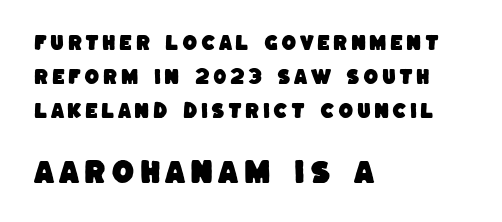
{"underline": "no", "align": "left", "line_spacing": "loose", "line_spacing_ratio": 2.0, "larger_block": "second", "size_ratio": 1.53, "glyph_px": 26}
